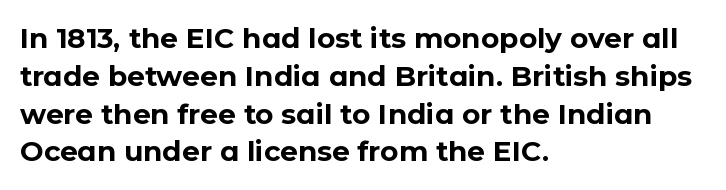
The image shows 28 px bold sans-serif type, upright; set left-aligned, normal line spacing (1.35x), normal letter spacing, not underlined; low stroke contrast and a medium x-height.
